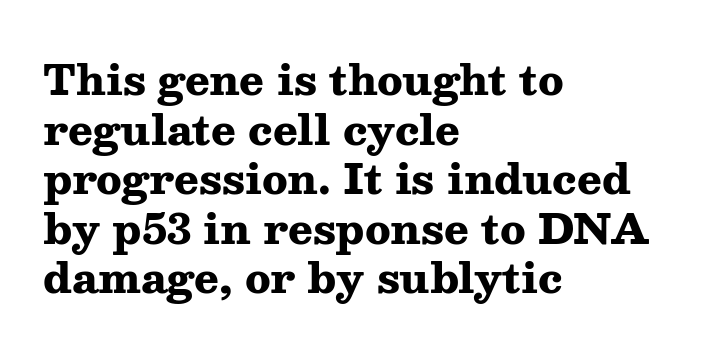
{"serif": "yes", "italic": "no", "bold": "yes", "weight": "heavy", "width": "wide", "stroke_contrast": "medium", "x_height": "medium", "monospaced": "no", "underline": "no", "align": "left", "line_spacing_ratio": 1.21, "letter_spacing": "normal", "letter_spacing_em": 0.0, "glyph_px": 41}
